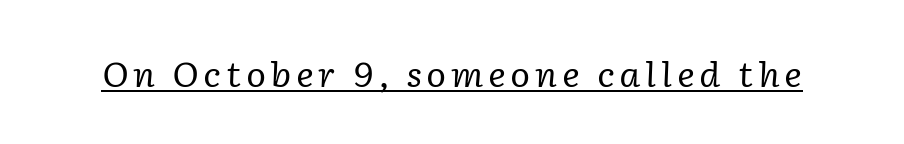
Q: Is the text bold? A: No.
Q: Is the text italic (slanted)? A: Yes, it leans right by about 2 degrees.
Q: Is the typeface a serif or a sans-serif typeface? A: Serif.
Q: Is the text underlined? A: Yes.
Q: Width (condensed, normal, or wide)? A: Normal.
Q: Stroke contrast? A: Low.
Q: x-height? A: Medium.
Q: Monospaced? A: No.
